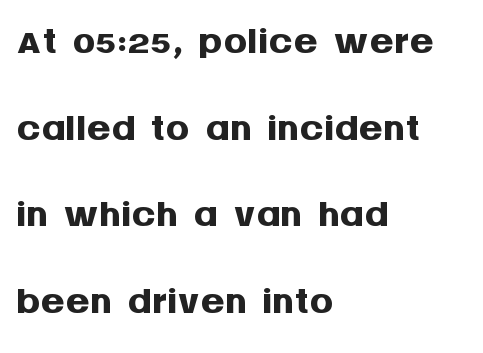
Q: Is the text bold? A: Yes.
Q: Is the text italic (slanted)? A: No, it is upright.
Q: Is the typeface a serif or a sans-serif typeface? A: Sans-serif.
Q: Is the text underlined? A: No.
Q: How is the paragraph aligned? A: Left-aligned.
Q: Is the spacing between letters normal or unusually wide? A: Normal.
Q: Is the spacing between lines tight, normal or loose? A: Normal.
Q: Width (condensed, normal, or wide)? A: Normal.
Q: Stroke contrast? A: Medium.
Q: x-height? A: Large.
Q: Monospaced? A: No.
